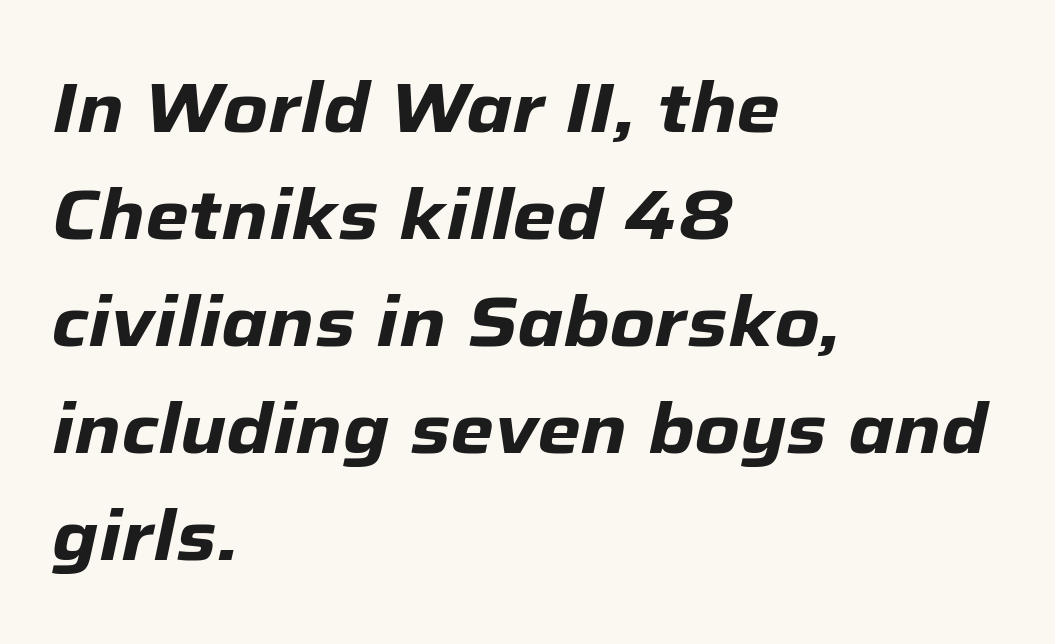
{"italic": "yes", "lean": "right", "slant_degrees": 12, "bold": "yes", "weight": "heavy", "width": "normal", "stroke_contrast": "low", "x_height": "medium", "monospaced": "no", "underline": "no", "align": "left", "line_spacing": "normal", "line_spacing_ratio": 1.53, "letter_spacing": "normal", "letter_spacing_em": 0.0, "glyph_px": 70}
